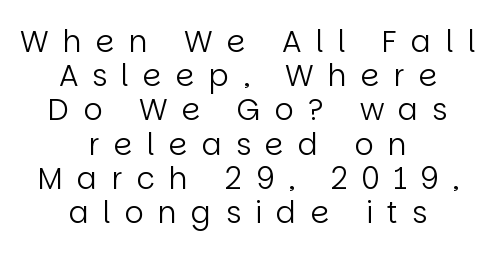
{"serif": "no", "italic": "no", "bold": "no", "weight": "regular", "width": "normal", "stroke_contrast": "low", "x_height": "large", "monospaced": "no", "underline": "no", "align": "center", "line_spacing": "tight", "line_spacing_ratio": 1.14, "letter_spacing": "wide", "letter_spacing_em": 0.47, "glyph_px": 30}
